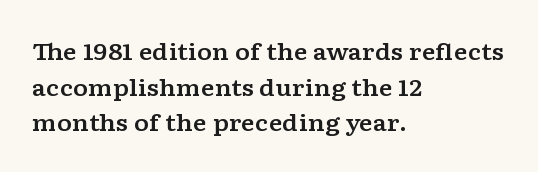
{"italic": "no", "underline": "no", "align": "left", "line_spacing": "normal", "line_spacing_ratio": 1.55, "letter_spacing": "normal", "letter_spacing_em": 0.0, "glyph_px": 23}
